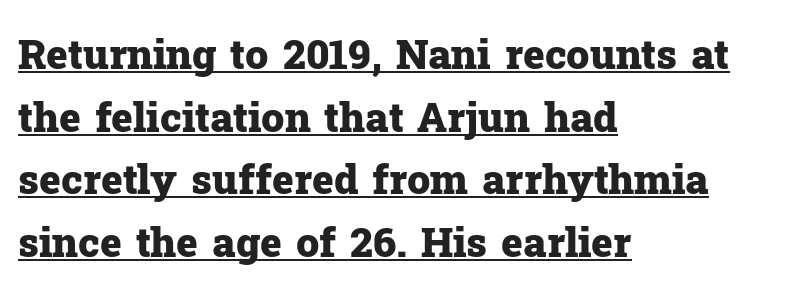
{"serif": "yes", "italic": "no", "bold": "yes", "weight": "heavy", "width": "normal", "stroke_contrast": "low", "x_height": "medium", "monospaced": "no", "underline": "yes", "align": "left", "line_spacing": "normal", "line_spacing_ratio": 1.53, "letter_spacing": "normal", "letter_spacing_em": 0.0, "glyph_px": 41}
